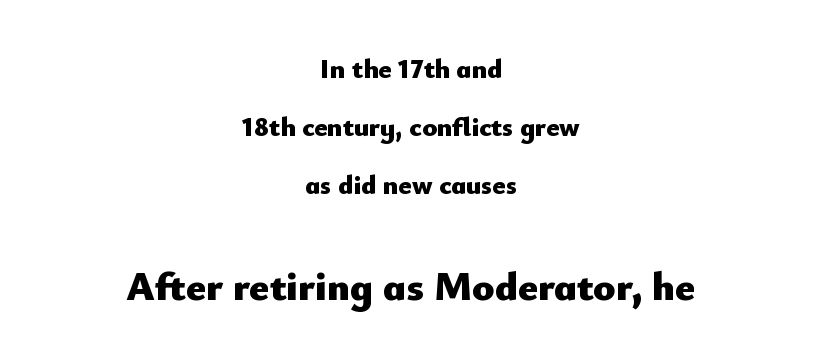
Typographic density is high because the face is bold. Do the characters align in a grid? No, the font is proportional. The following chunk of copy outweighs the initial chunk in type size. The font's upright variant was chosen for this text.
